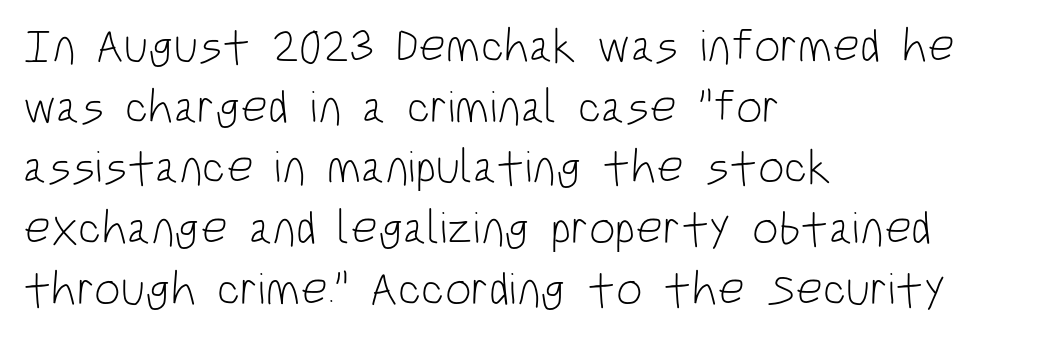
Q: Is the text bold? A: No.
Q: Is the text italic (slanted)? A: No, it is upright.
Q: Is the typeface a serif or a sans-serif typeface? A: Sans-serif.
Q: Is the text underlined? A: No.
Q: How is the paragraph aligned? A: Left-aligned.
Q: Is the spacing between letters normal or unusually wide? A: Normal.
Q: Is the spacing between lines tight, normal or loose? A: Normal.
Q: Width (condensed, normal, or wide)? A: Condensed.
Q: Stroke contrast? A: Low.
Q: x-height? A: Large.
Q: Monospaced? A: No.
